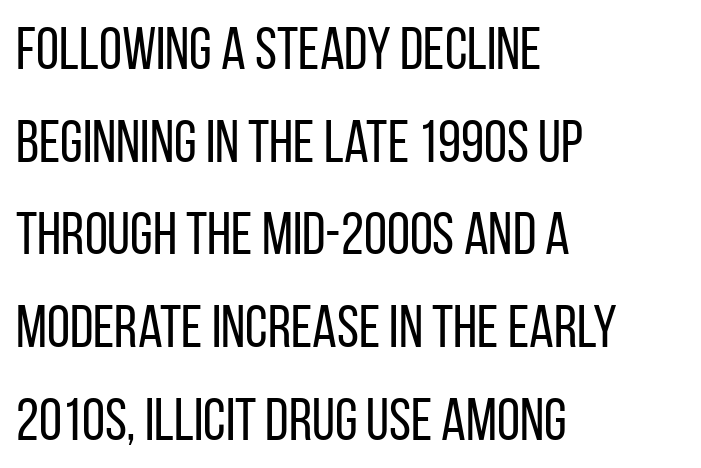
The gap between lines stays unmarked. The compositor pushed each line to the left boundary. Is the stroke heavy? The answer is a plain regular-or-lighter. Proportional: the letters do not fall into vertical columns. The face used here is rendered with its standard letterfit. Does the leading feel generous? No, just average.
